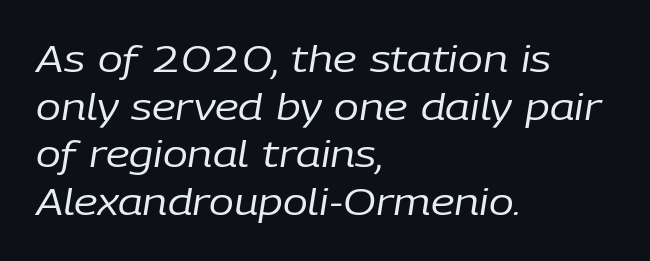
Is the letter spacing exaggerated? No — it looks like the ordinary default. Yep, that's italic — everything's leaning. Horizontal alignment here is leftward, the default for most running prose. A clean baseline with only descenders dipping below it. This is not heavy type; no bold has been used. Is there much room between lines? A standard amount, neither cramped nor airy.
